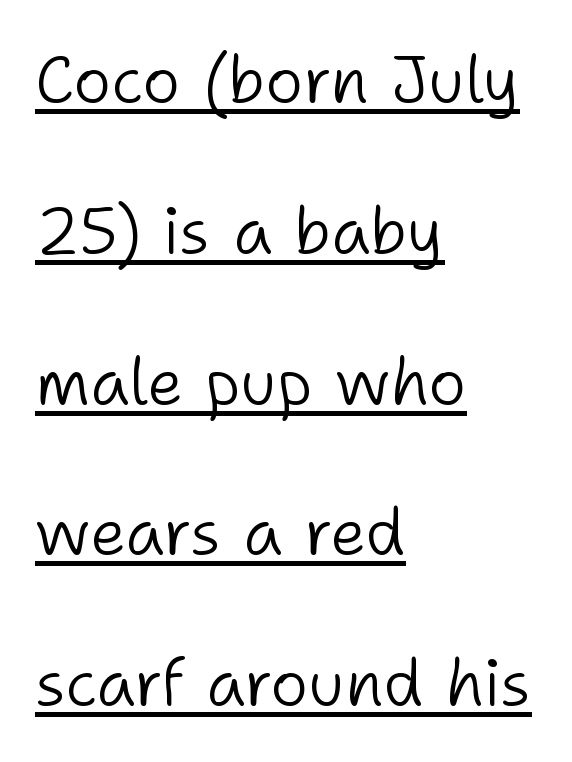
The image shows 65 px light sans-serif type, upright; set left-aligned, loose line spacing (2.32x), normal letter spacing, underlined; low stroke contrast and a medium x-height.
